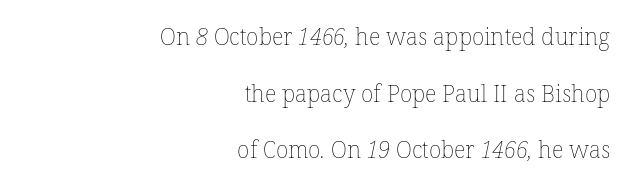
{"bold": "no", "underline": "no", "align": "right", "line_spacing": "loose", "line_spacing_ratio": 2.46, "letter_spacing": "normal", "letter_spacing_em": 0.0, "glyph_px": 23}
